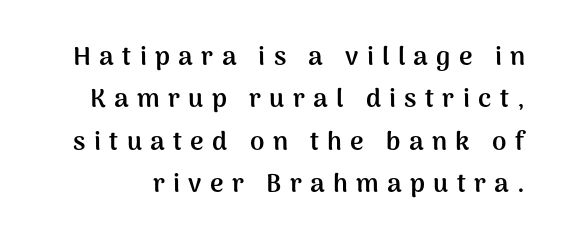
{"italic": "no", "bold": "yes", "underline": "no", "line_spacing": "normal", "line_spacing_ratio": 1.63, "letter_spacing": "wide", "letter_spacing_em": 0.32, "glyph_px": 26}
